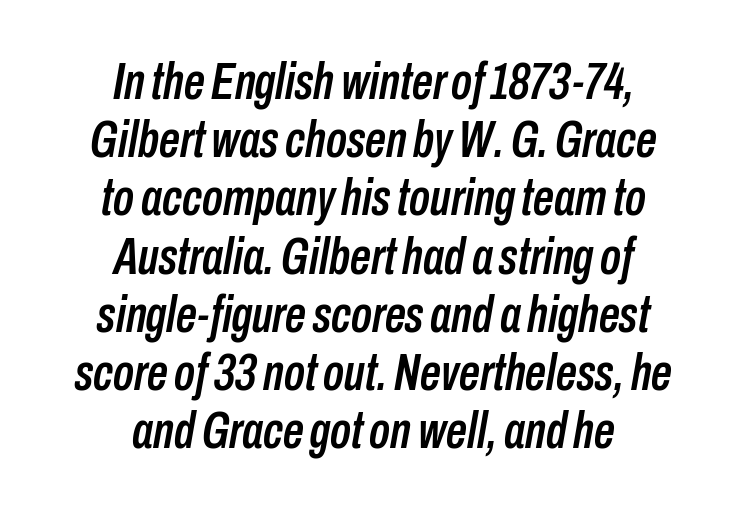
Q: Is the text italic (slanted)? A: Yes, it leans right by about 10 degrees.
Q: Is the text underlined? A: No.
Q: How is the paragraph aligned? A: Centered.
Q: Is the spacing between letters normal or unusually wide? A: Normal.
Q: Is the spacing between lines tight, normal or loose? A: Tight.
Q: Width (condensed, normal, or wide)? A: Condensed.
Q: Stroke contrast? A: Low.
Q: x-height? A: Medium.
Q: Monospaced? A: No.
